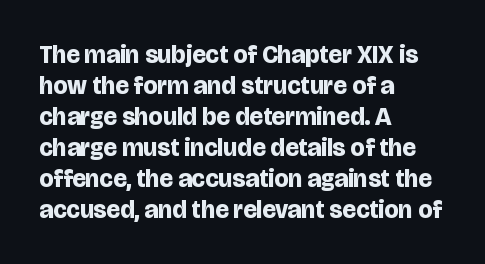
Q: Is the text bold? A: Yes.
Q: Is the text italic (slanted)? A: No, it is upright.
Q: Is the text underlined? A: No.
Q: How is the paragraph aligned? A: Left-aligned.
Q: Is the spacing between letters normal or unusually wide? A: Normal.
